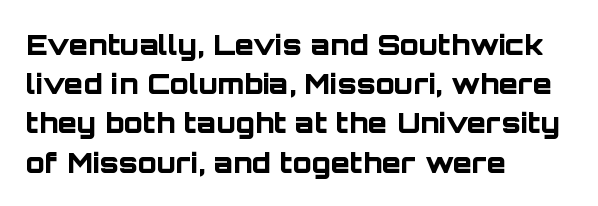
The image shows 28 px bold sans-serif type, upright; set left-aligned, normal line spacing (1.4x), normal letter spacing, not underlined; low stroke contrast and a large x-height.
